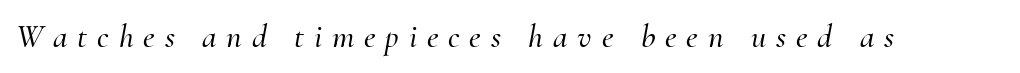
The image shows 33 px serif type, italic (leaning right); set unusually wide letter spacing (+0.3 em), not underlined; medium stroke contrast and a small x-height.
